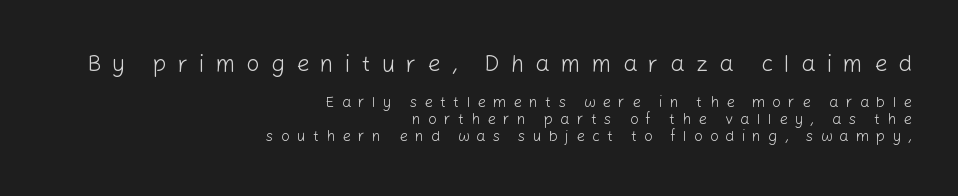
The image shows 23 px text type, upright; set right-aligned, tight line spacing (1.12x), unusually wide letter spacing (+0.48 em), not underlined; the first (top) block is 1.53x larger.
